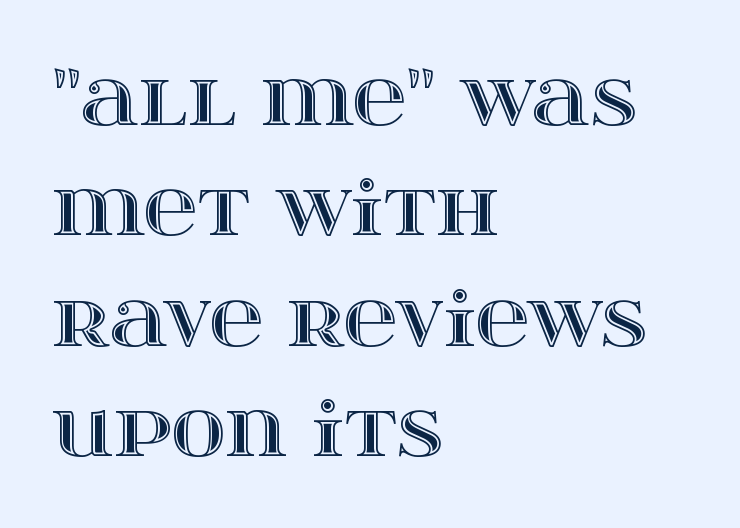
Q: Is the text italic (slanted)? A: No, it is upright.
Q: Is the text underlined? A: No.
Q: How is the paragraph aligned? A: Left-aligned.
Q: Is the spacing between letters normal or unusually wide? A: Normal.
Q: Is the spacing between lines tight, normal or loose? A: Normal.
Q: Width (condensed, normal, or wide)? A: Wide.
Q: x-height? A: Large.
Q: Monospaced? A: No.
